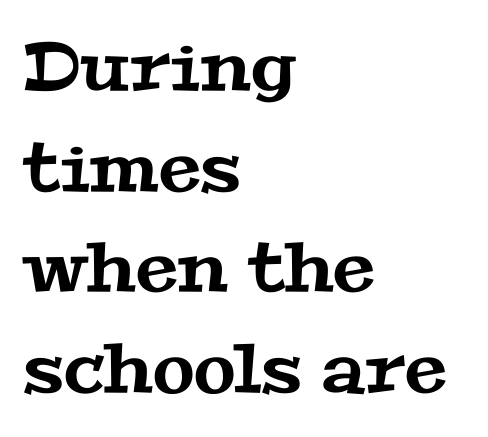
Beneath every word, the page is bare. Unlike a clean sans, this face finishes its strokes with serifs. The rendering uses natural spacing where letterforms have individual widths. A normal amount of white space separates one row of letters from the next. If you drew a ruler down the left edge, every line would touch it. No extra tracking has been applied to these lines.
